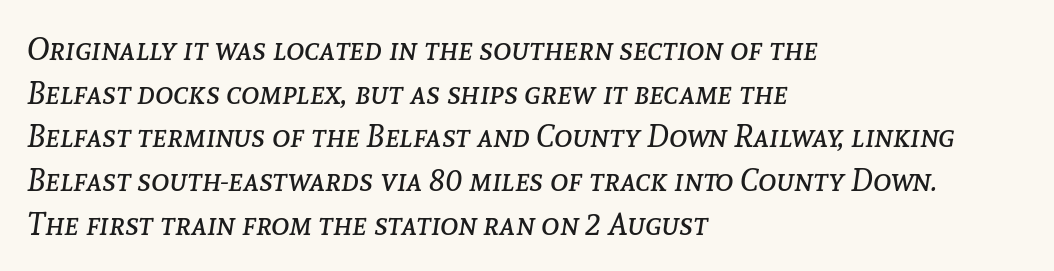
{"italic": "yes", "lean": "right", "slant_degrees": 8, "bold": "no", "weight": "regular", "width": "normal", "stroke_contrast": "low", "x_height": "medium", "monospaced": "no", "underline": "no", "align": "left", "line_spacing": "normal", "line_spacing_ratio": 1.41, "letter_spacing": "normal", "letter_spacing_em": 0.0, "glyph_px": 31}
